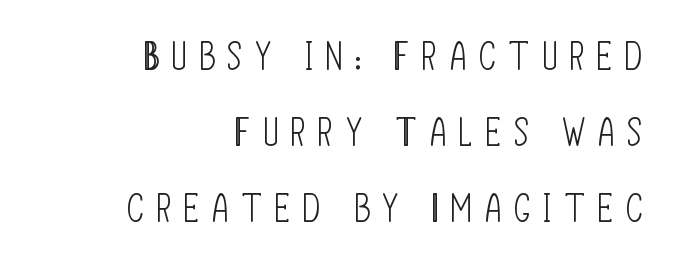
The image shows 39 px light, condensed sans-serif type, upright; set right-aligned, loose line spacing (1.95x), unusually wide letter spacing (+0.34 em), not underlined; low stroke contrast and a large x-height.
